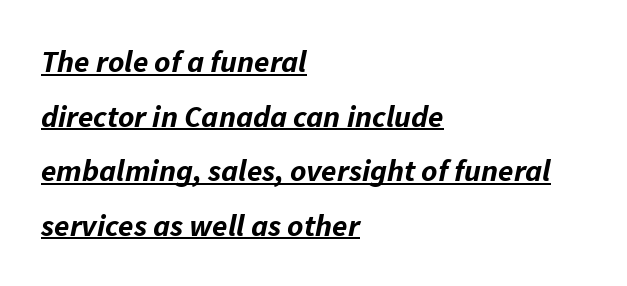
{"italic": "yes", "lean": "right", "slant_degrees": 11, "bold": "yes", "weight": "bold", "width": "normal", "stroke_contrast": "low", "x_height": "medium", "monospaced": "no", "underline": "yes", "align": "left", "line_spacing_ratio": 1.76, "letter_spacing": "normal", "letter_spacing_em": 0.0, "glyph_px": 31}
